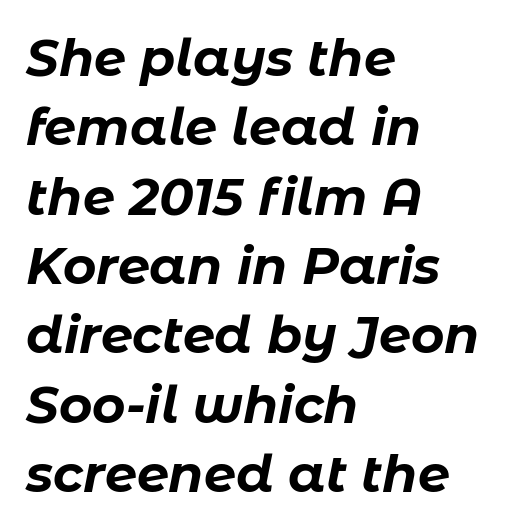
{"italic": "yes", "lean": "right", "slant_degrees": 11, "bold": "yes", "weight": "bold", "width": "normal", "stroke_contrast": "low", "x_height": "medium", "monospaced": "no", "underline": "no", "align": "left", "line_spacing": "normal", "line_spacing_ratio": 1.36, "letter_spacing": "normal", "letter_spacing_em": 0.0, "glyph_px": 51}
